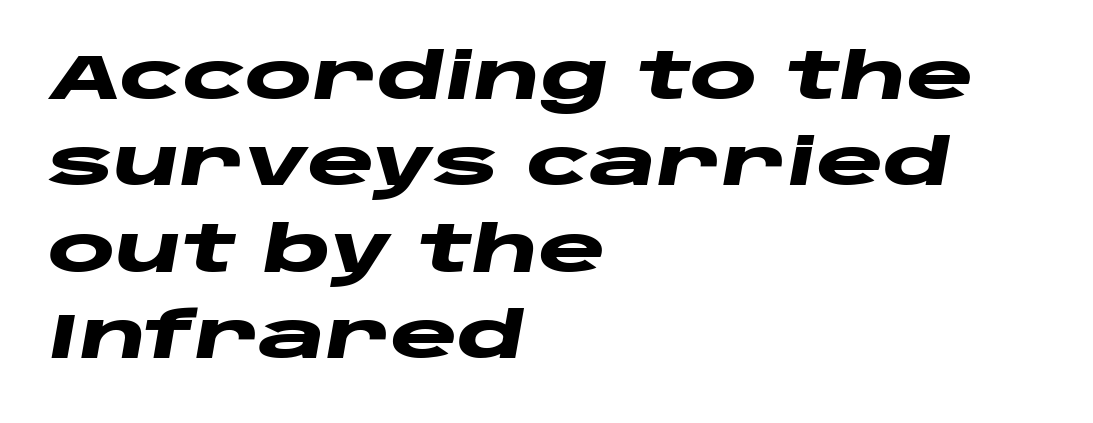
The image shows 64 px heavy, wide type, italic (leaning right); set left-aligned, normal line spacing (1.35x), normal letter spacing, not underlined; low stroke contrast and a large x-height.
